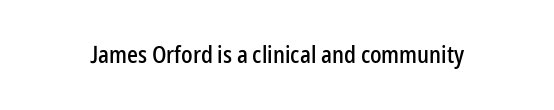
{"italic": "no", "underline": "no", "letter_spacing": "normal", "letter_spacing_em": 0.0, "glyph_px": 24}
